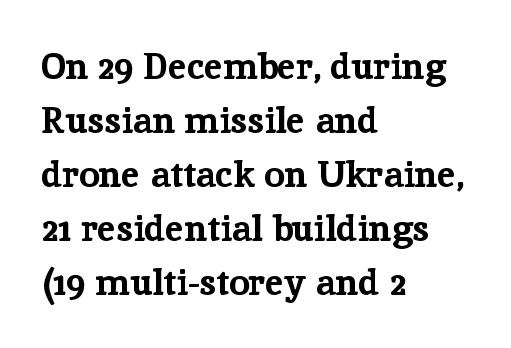
Students, observe: this is what conventionally led text looks like. Notice how the stems are strictly vertical — no italics here. Each line starts at the same left margin while the right side varies. Think of a printed novel: that variable character pitch is what you see here. The letterforms sit shoulder to shoulder at normal distance. The face used here has the dense, thick strokes of a bold.
